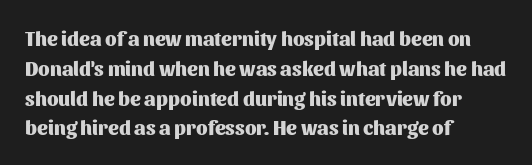
Summary of weight: heavy, a full bold. This sample is left-justified, so line endings fall wherever the words run out. The type sits square on the baseline with zero lean. The lines sit at an ordinary, default distance from one another. A bare baseline throughout the passage. This sample uses plain, unmodified letter spacing.
